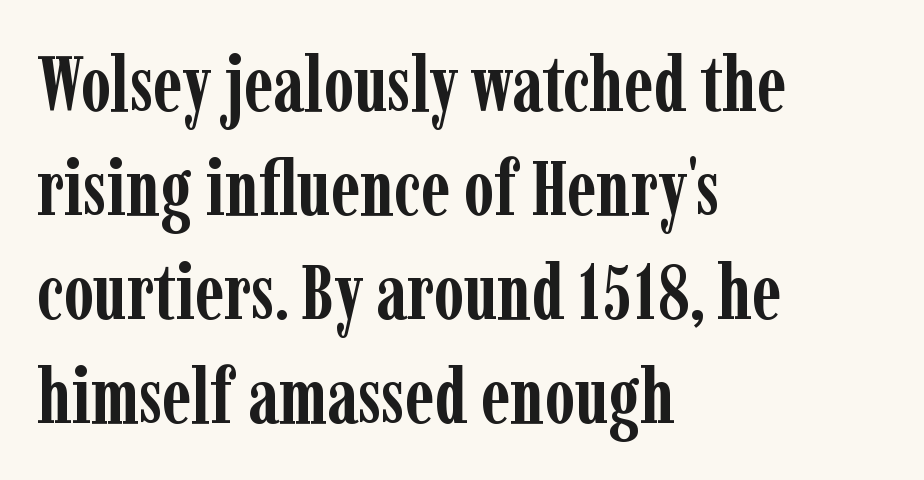
{"serif": "yes", "italic": "no", "bold": "yes", "weight": "semibold", "width": "condensed", "stroke_contrast": "low", "x_height": "medium", "monospaced": "no", "underline": "no", "align": "left", "line_spacing": "normal", "line_spacing_ratio": 1.35, "letter_spacing": "normal", "letter_spacing_em": 0.0, "glyph_px": 77}
